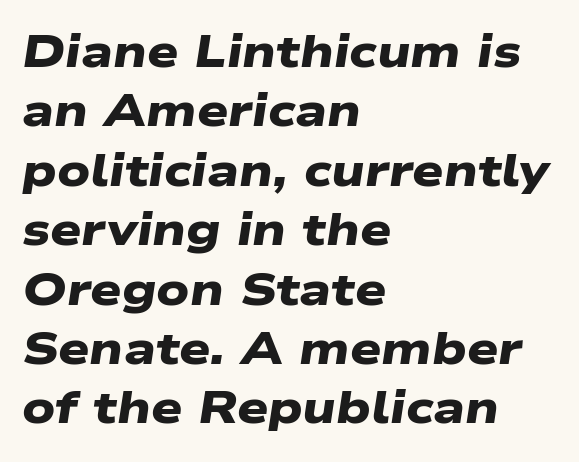
{"serif": "no", "bold": "yes", "weight": "heavy", "width": "wide", "stroke_contrast": "low", "x_height": "medium", "monospaced": "no", "underline": "no", "align": "left", "line_spacing": "normal", "line_spacing_ratio": 1.35, "letter_spacing": "normal", "letter_spacing_em": 0.0, "glyph_px": 44}
